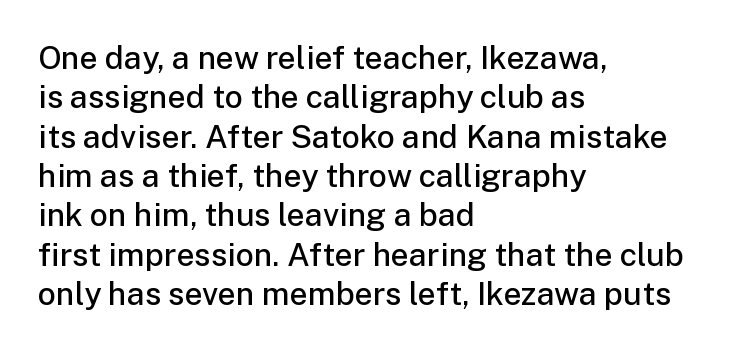
The image shows 32 px semibold sans-serif type, upright; set left-aligned, line spacing 1.23x, normal letter spacing, not underlined; low stroke contrast and a medium x-height.
